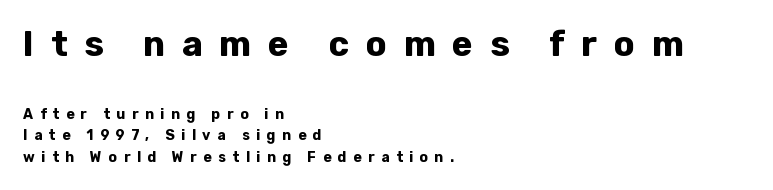
The image shows 35 px bold sans-serif type, upright; set left-aligned, normal line spacing (1.54x), unusually wide letter spacing (+0.47 em), not underlined; the first (top) block is 2.5x larger; low stroke contrast and a medium x-height.
